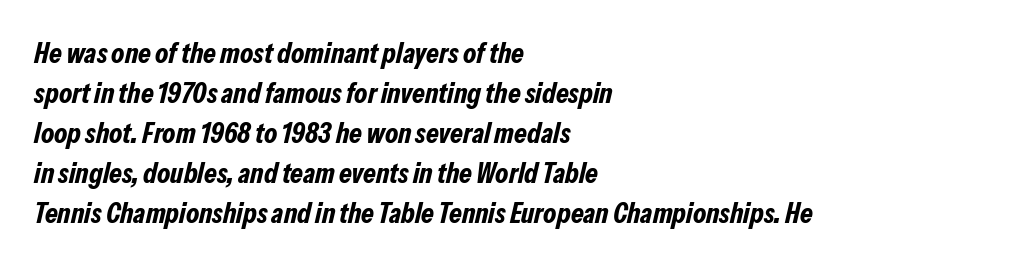
Q: Is the text bold? A: Yes.
Q: Is the text italic (slanted)? A: Yes, it leans right by about 13 degrees.
Q: Is the text underlined? A: No.
Q: How is the paragraph aligned? A: Left-aligned.
Q: Is the spacing between letters normal or unusually wide? A: Normal.
Q: Is the spacing between lines tight, normal or loose? A: Normal.
Q: Width (condensed, normal, or wide)? A: Condensed.
Q: Stroke contrast? A: Low.
Q: x-height? A: Medium.
Q: Monospaced? A: No.
